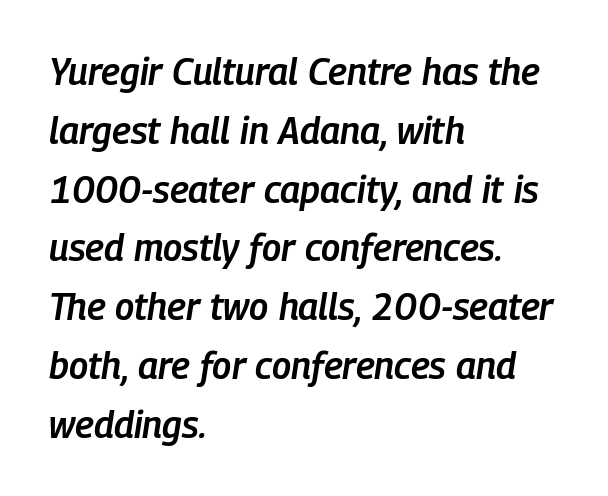
{"italic": "yes", "lean": "right", "slant_degrees": 9, "bold": "semi", "weight": "semibold", "width": "condensed", "stroke_contrast": "low", "x_height": "medium", "monospaced": "no", "underline": "no", "align": "left", "line_spacing": "normal", "line_spacing_ratio": 1.59, "letter_spacing": "normal", "letter_spacing_em": 0.0, "glyph_px": 37}
